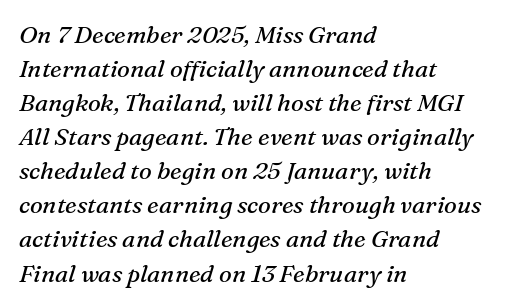
Each word holds together tightly as a unit, with standard inter-letter gaps. Stroke mass is kept to a normal reading level or below. Line starts are locked; line ends wander. Looking at the ascenders, they clearly lean.
